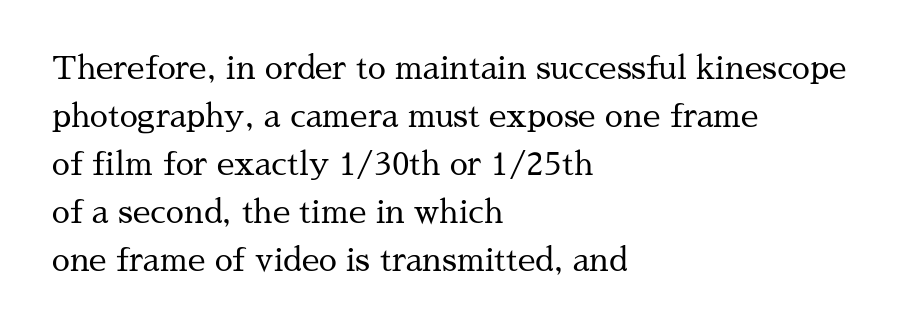
Check the space under the baseline: it is left empty. Is there any slant? The stems are plumb. If you measured baseline to baseline, you'd find a middling distance. Layout note: lines flush left. The text was rendered using a seriffed face with decorative stroke endings.
